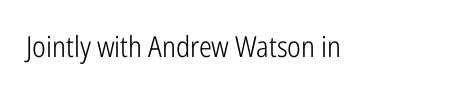
Q: Is the text bold? A: No.
Q: Is the text italic (slanted)? A: No, it is upright.
Q: Is the typeface a serif or a sans-serif typeface? A: Sans-serif.
Q: Is the text underlined? A: No.
Q: Is the spacing between letters normal or unusually wide? A: Normal.
Q: Width (condensed, normal, or wide)? A: Condensed.
Q: Stroke contrast? A: Low.
Q: x-height? A: Medium.
Q: Monospaced? A: No.
